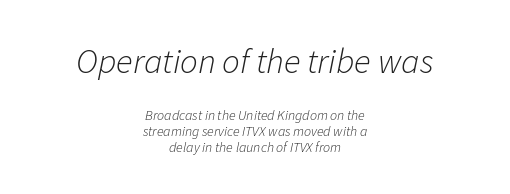
{"italic": "yes", "lean": "right", "slant_degrees": 11, "bold": "no", "weight": "light", "width": "normal", "stroke_contrast": "low", "x_height": "medium", "monospaced": "no", "underline": "no", "align": "center", "line_spacing": "tight", "line_spacing_ratio": 1.14, "letter_spacing": "normal", "letter_spacing_em": 0.0, "larger_block": "first", "size_ratio": 2.5, "glyph_px": 35}
